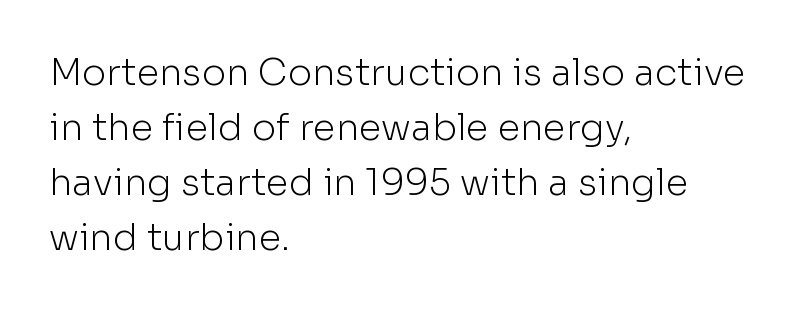
{"serif": "no", "italic": "no", "bold": "no", "weight": "light", "width": "normal", "stroke_contrast": "low", "x_height": "medium", "monospaced": "no", "underline": "no", "align": "left", "line_spacing": "normal", "line_spacing_ratio": 1.49, "letter_spacing": "normal", "letter_spacing_em": 0.0, "glyph_px": 37}
